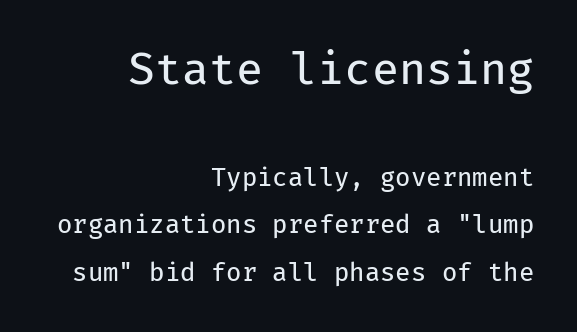
{"serif": "no", "italic": "no", "bold": "no", "weight": "regular", "width": "normal", "stroke_contrast": "low", "x_height": "medium", "monospaced": "yes", "underline": "no", "align": "right", "line_spacing": "loose", "line_spacing_ratio": 1.9, "letter_spacing": "normal", "letter_spacing_em": 0.0, "larger_block": "first", "size_ratio": 1.76, "glyph_px": 44}
